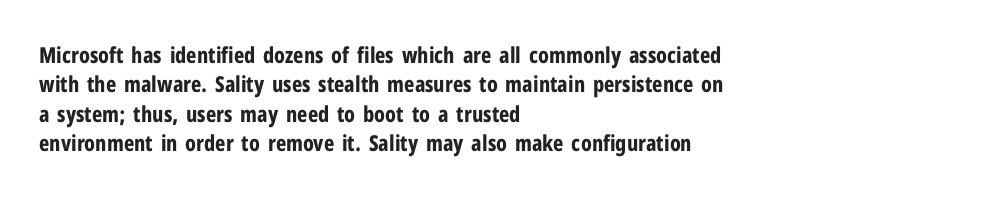
{"italic": "no", "bold": "yes", "underline": "no", "align": "left", "line_spacing": "normal", "line_spacing_ratio": 1.33, "letter_spacing": "normal", "letter_spacing_em": 0.0, "glyph_px": 22}
